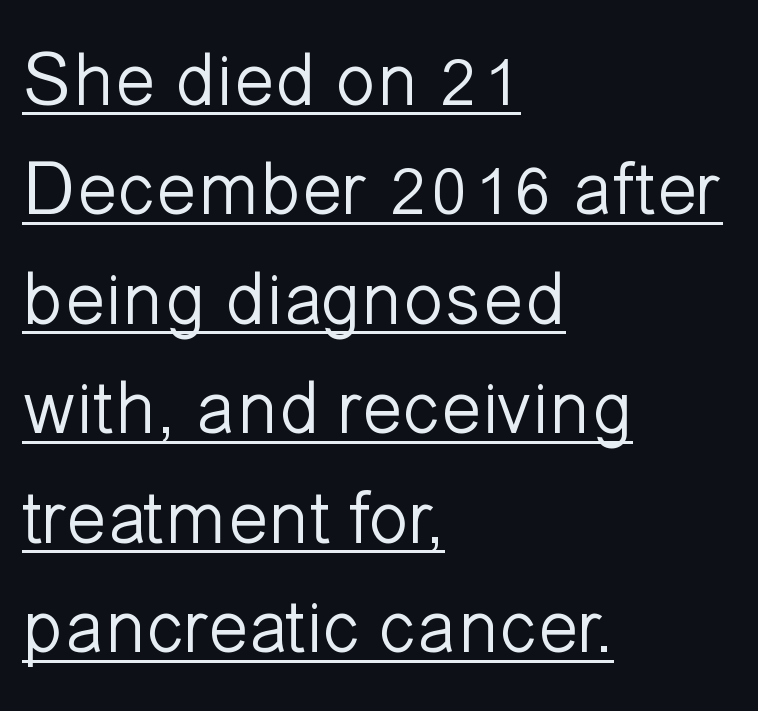
Q: Is the text bold? A: No.
Q: Is the text italic (slanted)? A: No, it is upright.
Q: Is the typeface a serif or a sans-serif typeface? A: Sans-serif.
Q: Is the text underlined? A: Yes.
Q: How is the paragraph aligned? A: Left-aligned.
Q: Is the spacing between letters normal or unusually wide? A: Normal.
Q: Is the spacing between lines tight, normal or loose? A: Normal.
Q: Width (condensed, normal, or wide)? A: Normal.
Q: Stroke contrast? A: Low.
Q: x-height? A: Medium.
Q: Monospaced? A: No.
